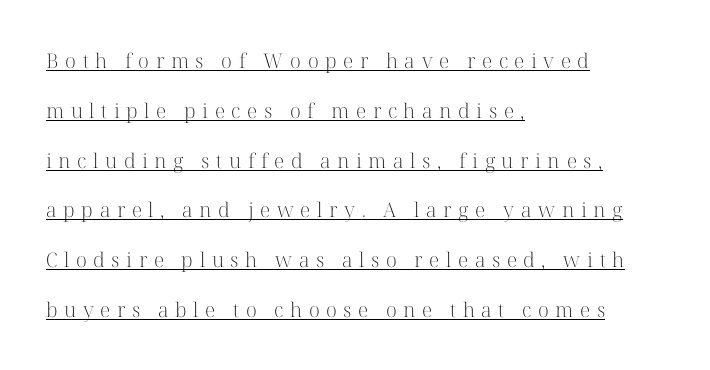
The image shows 20 px text type, upright; set left-aligned, loose line spacing (2.49x), unusually wide letter spacing (+0.33 em), underlined.
